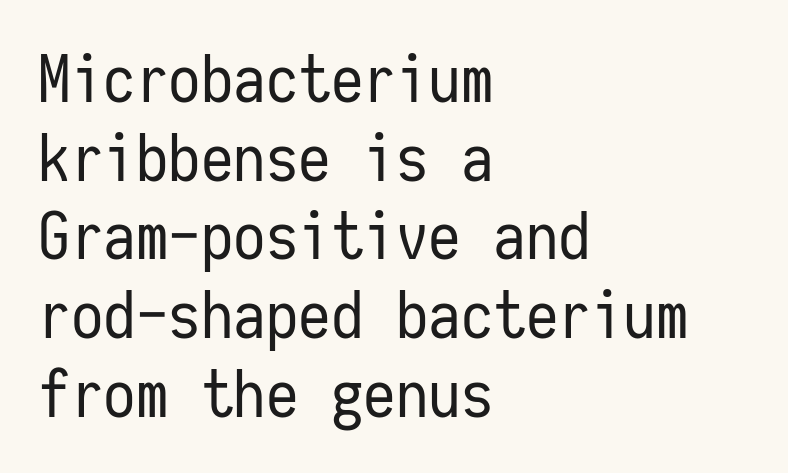
Is this a sans? Yes — the strokes have no serifs. Look at the tracking — it's just the regular setting, nothing added. These lines are rendered in a fixed-pitch font. The baseline area is clear. Posture: vertical.
